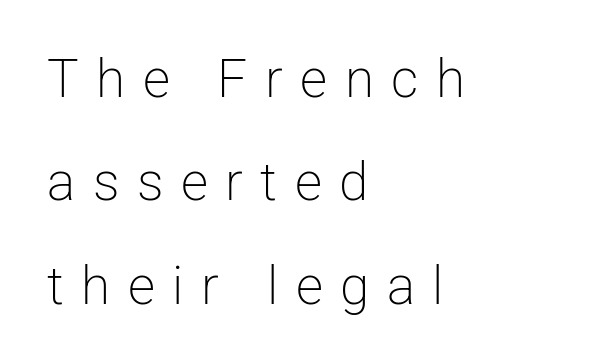
The image shows 53 px light sans-serif type, upright; set left-aligned, loose line spacing (1.95x), unusually wide letter spacing (+0.33 em), not underlined; low stroke contrast and a medium x-height.
